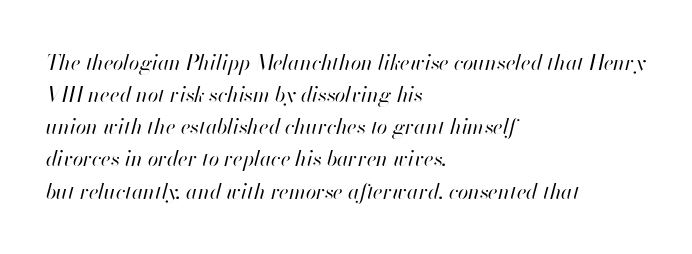
The image shows 21 px text type, italic (leaning right); set left-aligned, normal line spacing (1.53x), normal letter spacing, not underlined.
